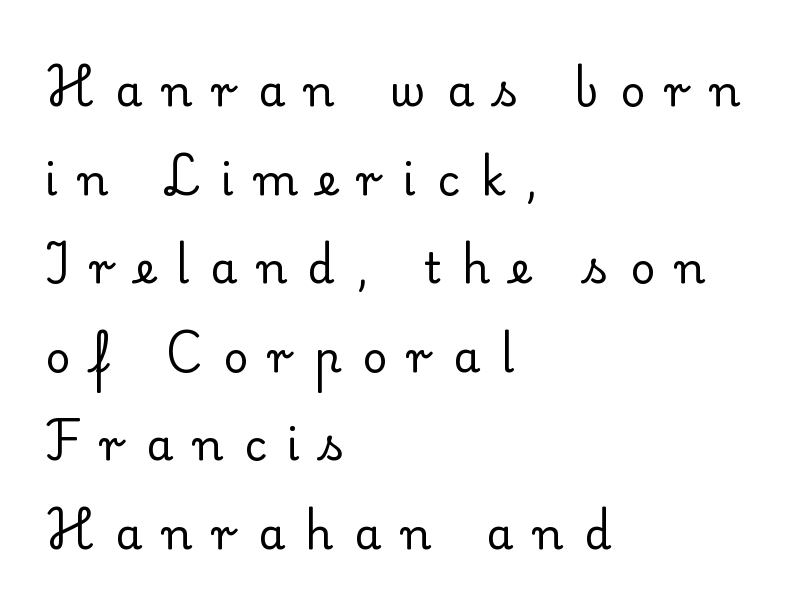
Yep, those are serifs on the letters. Tracking here is generous; glyphs stand well apart from one another. Words float on clear page, feet unadorned. No letter is thick-stroked: the sample isn't bold. Baseline-to-baseline distance is far greater than the letter height.
